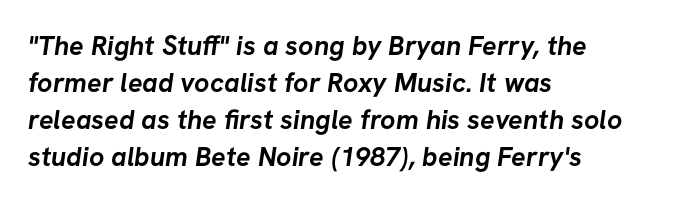
Q: Is the text bold? A: Yes.
Q: Is the text underlined? A: No.
Q: How is the paragraph aligned? A: Left-aligned.
Q: Is the spacing between letters normal or unusually wide? A: Normal.
Q: Is the spacing between lines tight, normal or loose? A: Normal.
